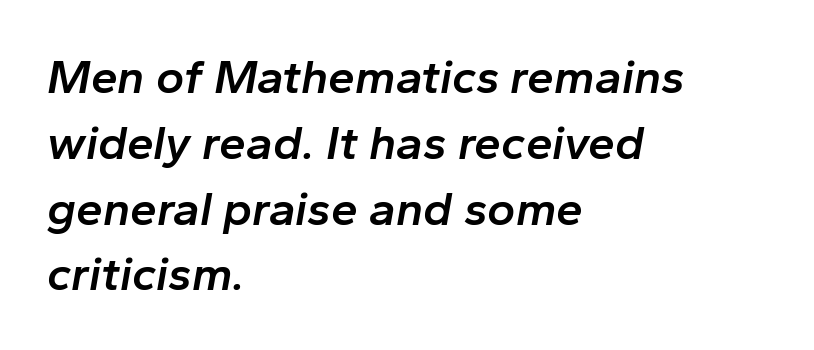
{"italic": "yes", "lean": "right", "slant_degrees": 10, "bold": "semi", "weight": "semibold", "width": "normal", "stroke_contrast": "low", "x_height": "medium", "monospaced": "no", "underline": "no", "align": "left", "line_spacing": "normal", "line_spacing_ratio": 1.37, "letter_spacing": "normal", "letter_spacing_em": 0.0, "glyph_px": 48}
